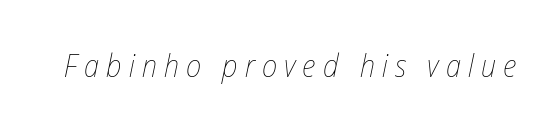
Q: Is the text bold? A: No.
Q: Is the text italic (slanted)? A: Yes, it leans right by about 12 degrees.
Q: Is the text underlined? A: No.
Q: Is the spacing between letters normal or unusually wide? A: Unusually wide.
Q: Width (condensed, normal, or wide)? A: Condensed.
Q: Stroke contrast? A: Low.
Q: x-height? A: Medium.
Q: Monospaced? A: No.
